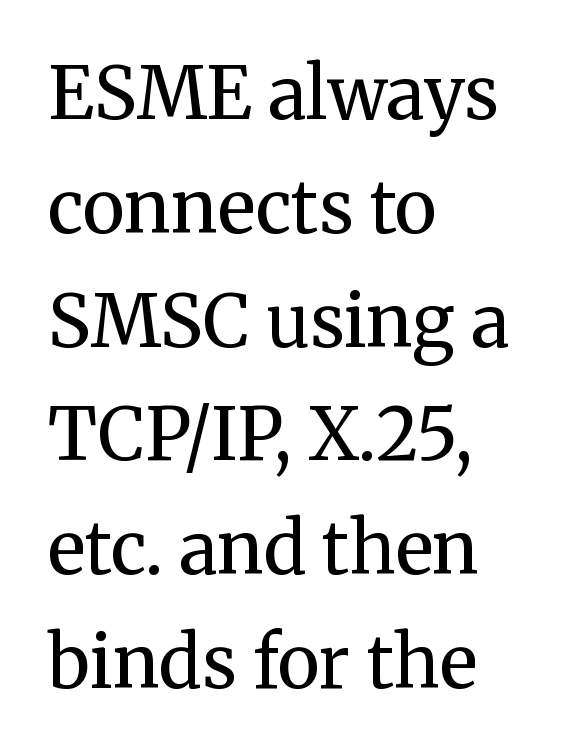
Q: Is the text bold? A: No.
Q: Is the text italic (slanted)? A: No, it is upright.
Q: Is the typeface a serif or a sans-serif typeface? A: Serif.
Q: Is the text underlined? A: No.
Q: How is the paragraph aligned? A: Left-aligned.
Q: Is the spacing between letters normal or unusually wide? A: Normal.
Q: Is the spacing between lines tight, normal or loose? A: Normal.
Q: Width (condensed, normal, or wide)? A: Normal.
Q: Stroke contrast? A: Medium.
Q: x-height? A: Medium.
Q: Monospaced? A: No.
